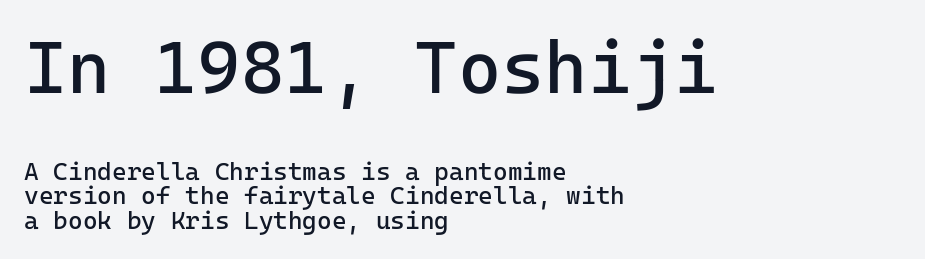
Q: Is the text bold? A: No.
Q: Is the text italic (slanted)? A: No, it is upright.
Q: Is the typeface a serif or a sans-serif typeface? A: Sans-serif.
Q: Is the text underlined? A: No.
Q: How is the paragraph aligned? A: Left-aligned.
Q: Is the spacing between letters normal or unusually wide? A: Normal.
Q: Is the spacing between lines tight, normal or loose? A: Tight.
Q: Which block of text is set in a larger size, the first (top) or the second (bottom)? A: The first (top) one.
Q: Width (condensed, normal, or wide)? A: Normal.
Q: Stroke contrast? A: Low.
Q: x-height? A: Medium.
Q: Monospaced? A: Yes.
